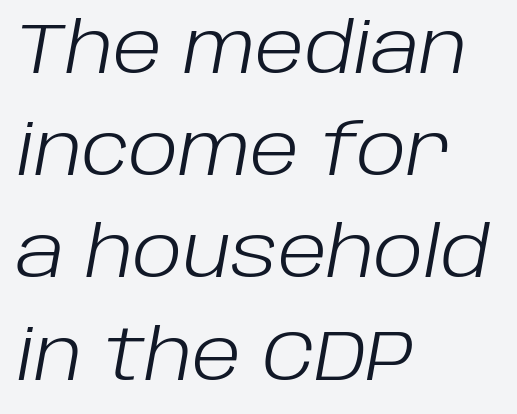
Q: Is the text bold? A: No.
Q: Is the text italic (slanted)? A: Yes, it leans right by about 10 degrees.
Q: Is the text underlined? A: No.
Q: How is the paragraph aligned? A: Left-aligned.
Q: Is the spacing between letters normal or unusually wide? A: Normal.
Q: Is the spacing between lines tight, normal or loose? A: Normal.
Q: Width (condensed, normal, or wide)? A: Normal.
Q: Stroke contrast? A: Low.
Q: x-height? A: Large.
Q: Monospaced? A: No.
